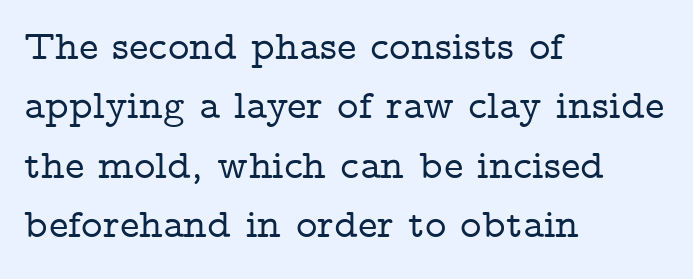
The image shows 41 px wide serif type, upright; set left-aligned, normal line spacing (1.45x), normal letter spacing, not underlined; low stroke contrast and a medium x-height.
